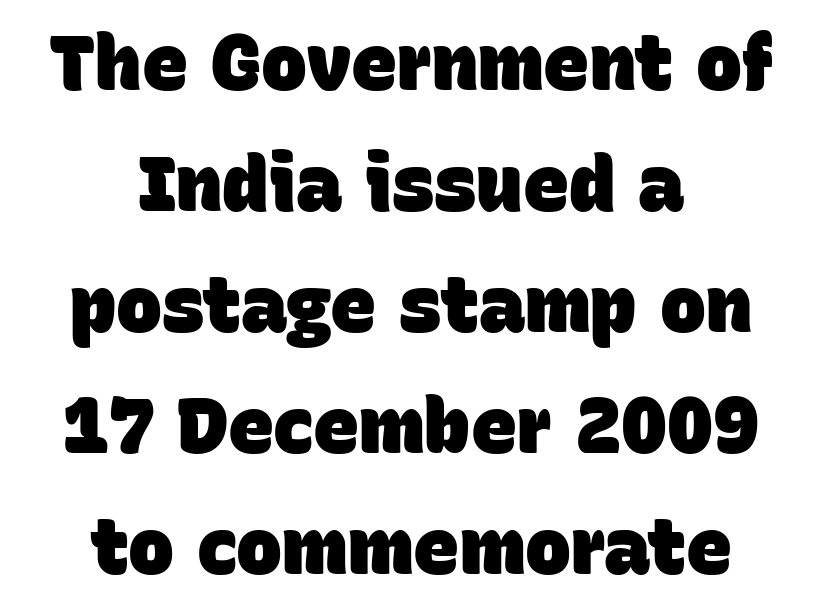
The image shows 77 px heavy sans-serif type; set centered, normal line spacing (1.57x), normal letter spacing, not underlined; low stroke contrast and a large x-height.
